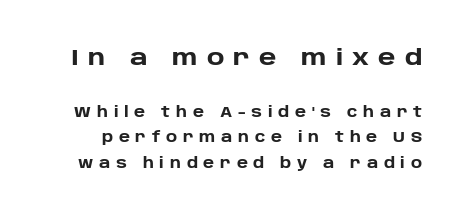
{"italic": "no", "bold": "yes", "underline": "no", "line_spacing_ratio": 1.83, "letter_spacing": "wide", "letter_spacing_em": 0.41, "larger_block": "first", "size_ratio": 1.57, "glyph_px": 22}
